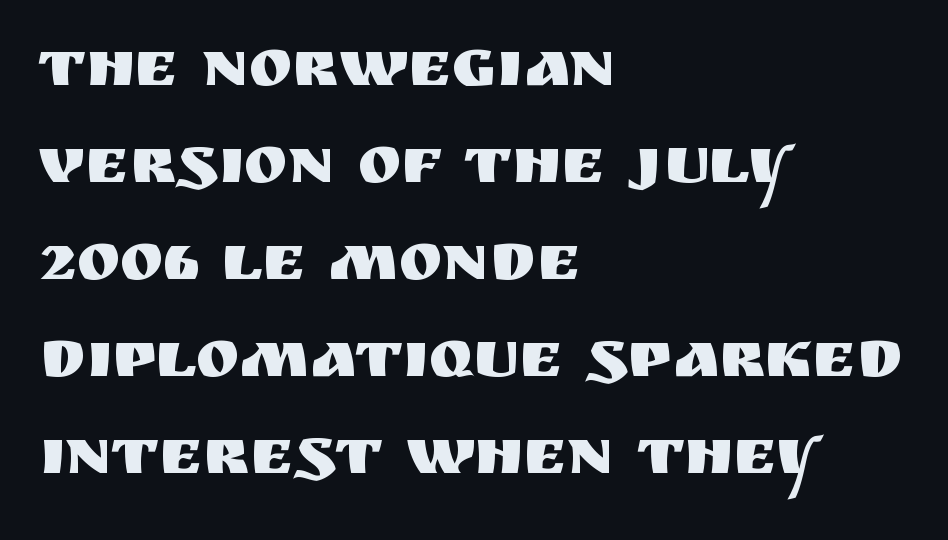
Q: Is the text italic (slanted)? A: No, it is upright.
Q: Is the typeface a serif or a sans-serif typeface? A: Sans-serif.
Q: Is the text underlined? A: No.
Q: How is the paragraph aligned? A: Left-aligned.
Q: Is the spacing between letters normal or unusually wide? A: Normal.
Q: Is the spacing between lines tight, normal or loose? A: Normal.
Q: Width (condensed, normal, or wide)? A: Normal.
Q: Stroke contrast? A: Medium.
Q: x-height? A: Large.
Q: Monospaced? A: No.
